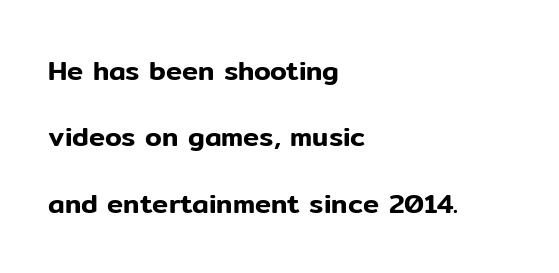
Q: Is the text italic (slanted)? A: No, it is upright.
Q: Is the text underlined? A: No.
Q: How is the paragraph aligned? A: Left-aligned.
Q: Is the spacing between letters normal or unusually wide? A: Normal.
Q: Is the spacing between lines tight, normal or loose? A: Loose.
